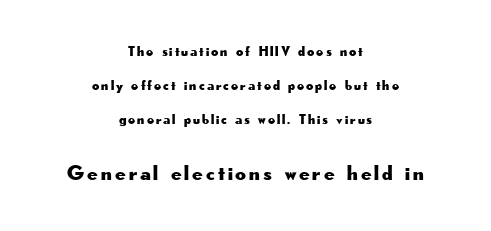
{"italic": "no", "underline": "no", "align": "center", "line_spacing": "loose", "line_spacing_ratio": 2.43, "larger_block": "second", "size_ratio": 1.5, "glyph_px": 21}
